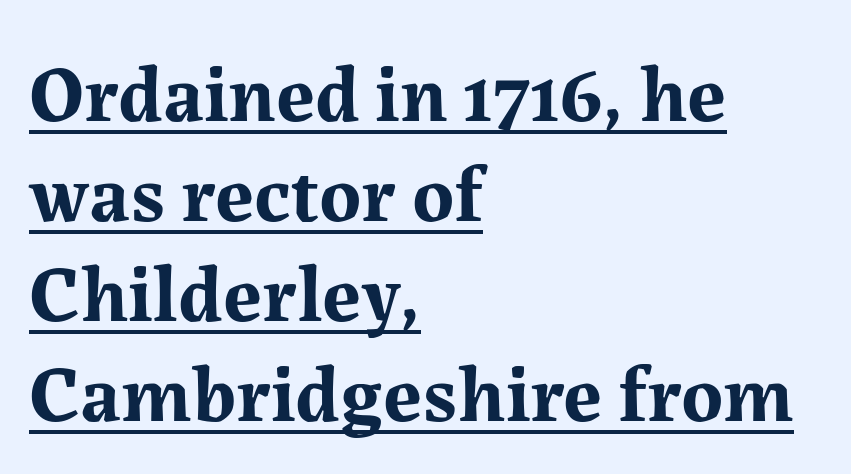
The setting favours the left margin, as ordinary paragraphs usually do. Does the leading feel generous? No, just average. Looks like regular typesetting: each glyph gets only the width it needs. When letters stand straight like this, we call the style roman or upright. What stands out about the letter spacing? Nothing — it is the standard amount.
